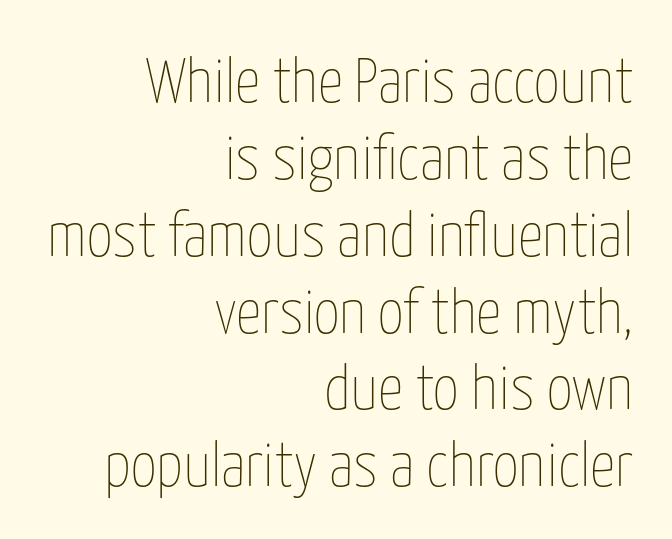
Q: Is the text bold? A: No.
Q: Is the text italic (slanted)? A: No, it is upright.
Q: Is the text underlined? A: No.
Q: How is the paragraph aligned? A: Right-aligned.
Q: Is the spacing between letters normal or unusually wide? A: Normal.
Q: Width (condensed, normal, or wide)? A: Condensed.
Q: Stroke contrast? A: Low.
Q: x-height? A: Medium.
Q: Monospaced? A: No.
